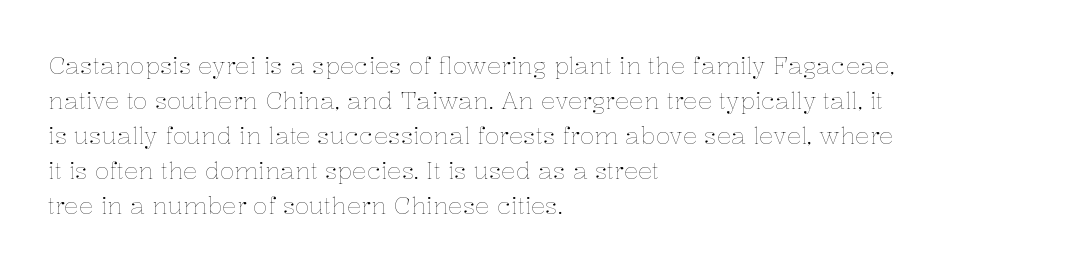
{"italic": "no", "bold": "no", "underline": "no", "align": "left", "line_spacing": "normal", "line_spacing_ratio": 1.46, "letter_spacing": "normal", "letter_spacing_em": 0.0, "glyph_px": 24}
